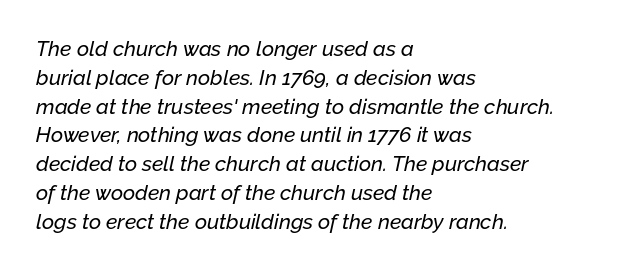
The image shows 21 px text type, italic (leaning right); set left-aligned, normal line spacing (1.37x), normal letter spacing, not underlined.
